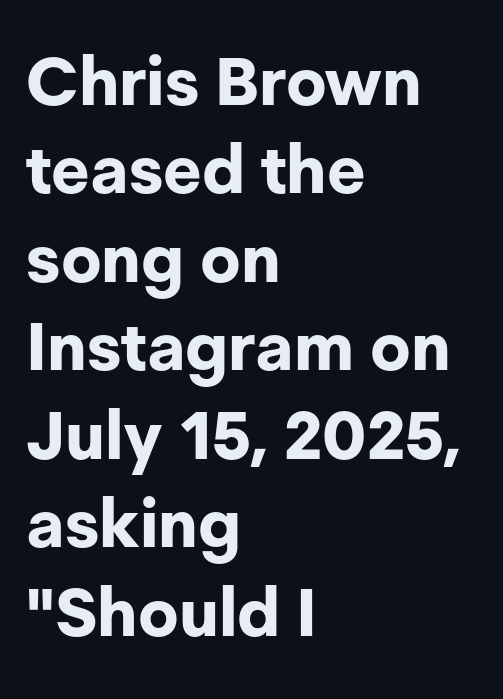
The image shows 67 px bold sans-serif type, upright; set left-aligned, normal line spacing (1.32x), normal letter spacing, not underlined; low stroke contrast and a medium x-height.
